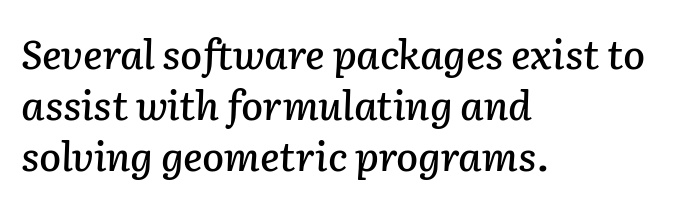
The image shows 40 px text type, italic (leaning right); set left-aligned, normal line spacing (1.28x), normal letter spacing, not underlined; low stroke contrast and a medium x-height.
